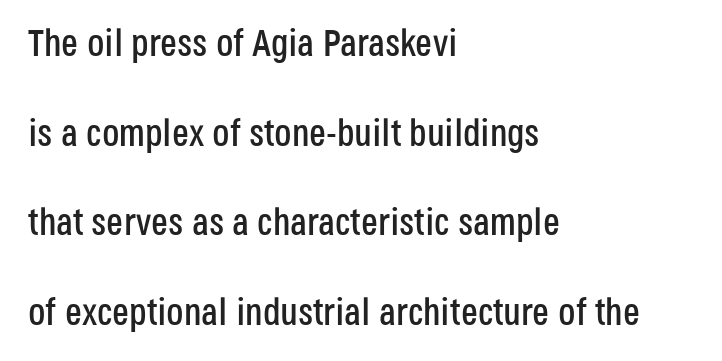
Q: Is the text italic (slanted)? A: No, it is upright.
Q: Is the typeface a serif or a sans-serif typeface? A: Sans-serif.
Q: Is the text underlined? A: No.
Q: How is the paragraph aligned? A: Left-aligned.
Q: Is the spacing between letters normal or unusually wide? A: Normal.
Q: Is the spacing between lines tight, normal or loose? A: Loose.
Q: Width (condensed, normal, or wide)? A: Condensed.
Q: Stroke contrast? A: Low.
Q: x-height? A: Large.
Q: Monospaced? A: No.
